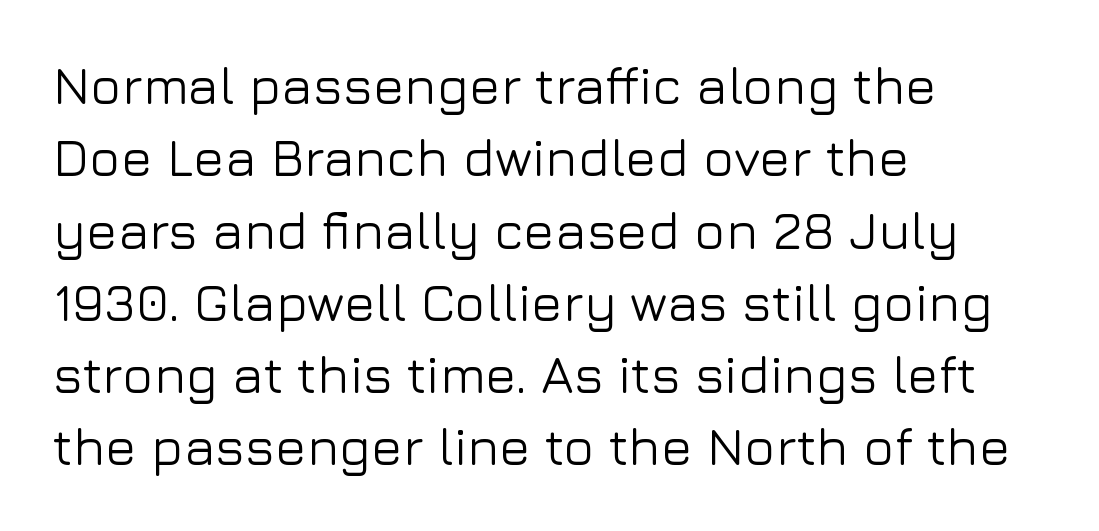
Q: Is the text italic (slanted)? A: No, it is upright.
Q: Is the typeface a serif or a sans-serif typeface? A: Sans-serif.
Q: Is the text underlined? A: No.
Q: How is the paragraph aligned? A: Left-aligned.
Q: Is the spacing between letters normal or unusually wide? A: Normal.
Q: Is the spacing between lines tight, normal or loose? A: Normal.
Q: Width (condensed, normal, or wide)? A: Normal.
Q: Stroke contrast? A: Low.
Q: x-height? A: Medium.
Q: Monospaced? A: No.
